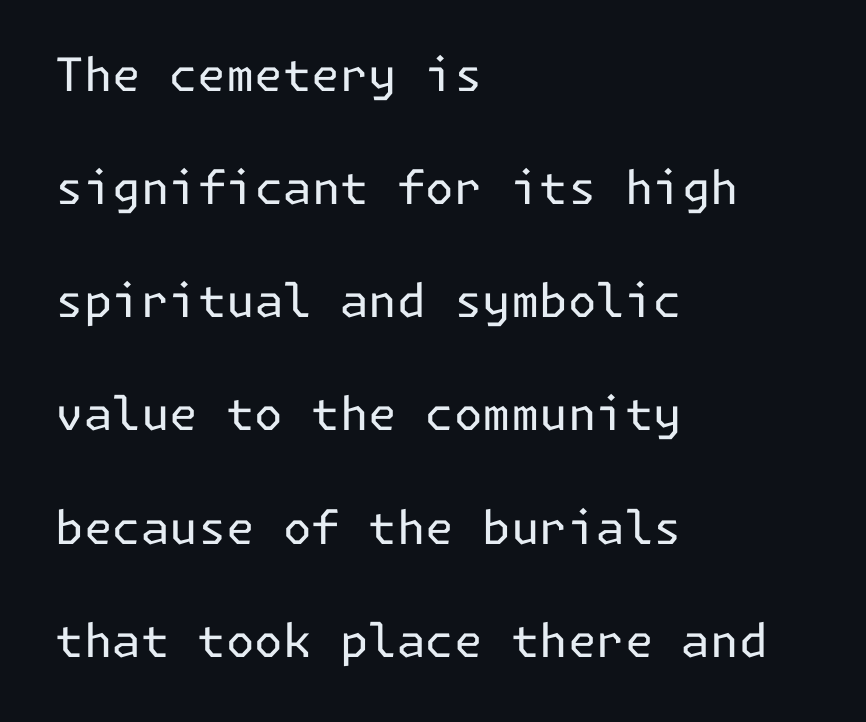
{"serif": "no", "italic": "no", "bold": "no", "weight": "regular", "width": "normal", "stroke_contrast": "low", "x_height": "medium", "underline": "no", "align": "left", "line_spacing": "loose", "line_spacing_ratio": 2.46, "letter_spacing": "normal", "letter_spacing_em": 0.0, "glyph_px": 46}
